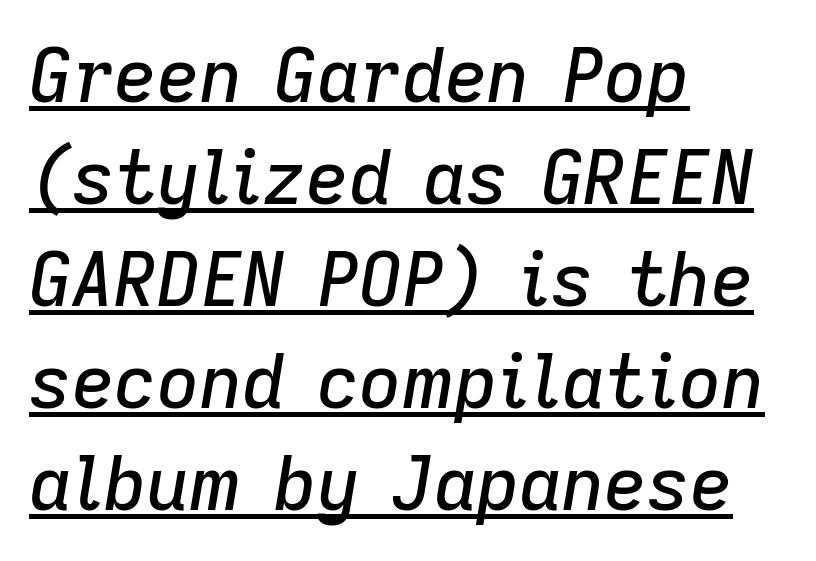
The image shows 74 px text type, italic (leaning right); set left-aligned, normal line spacing (1.38x), normal letter spacing, underlined; low stroke contrast and a medium x-height.
